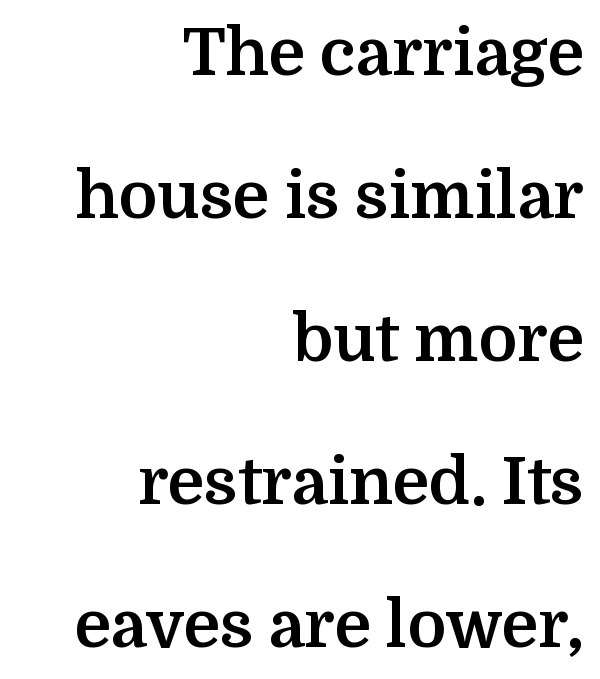
The image shows 65 px bold serif type, upright; set right-aligned, loose line spacing (2.2x), normal letter spacing, not underlined; medium stroke contrast and a medium x-height.
